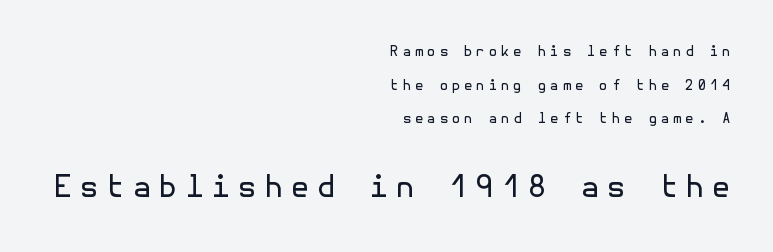
Right-aligned paragraph, ragged on the left. Letters rest on an invisible, unmarked baseline. If you drew a line through each stem, it would be perfectly vertical. One glance says open: line gaps are wider than usual.
